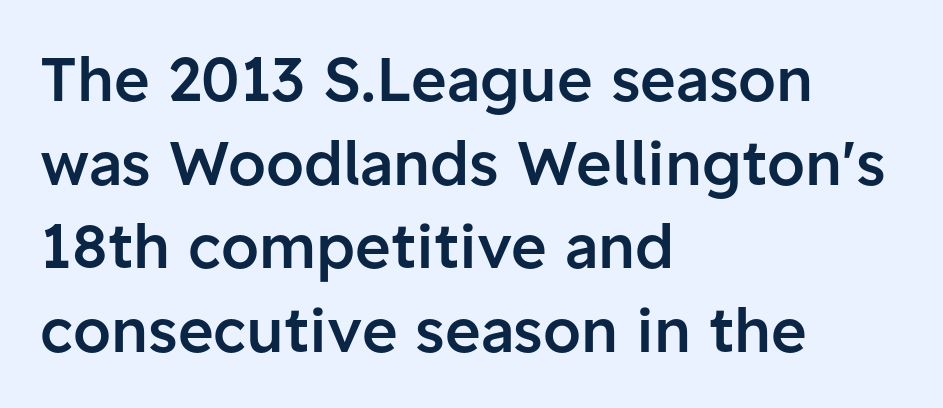
Is this a fixed-width face? No — the glyphs have proportional, varying widths. The line texture is even and compact thanks to regular tracking. Bare-footed words on every line. These lines are composed in type without serifs.
